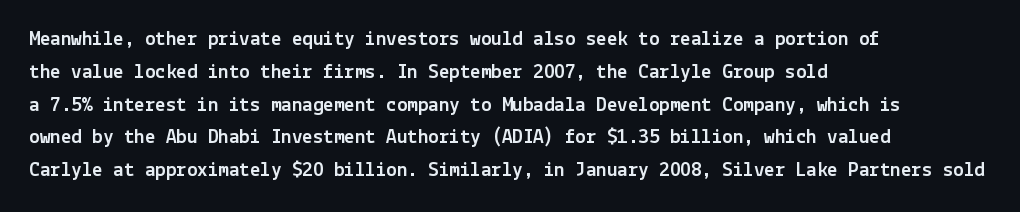
Whoever set this chose a conventional vertical rhythm. Quick note: not italic, upright. Only glyphs here, with clear space below each row. The horizontal fit of the characters is conventional and even. Notice how the passage keeps a crisp vertical edge on the left only.
